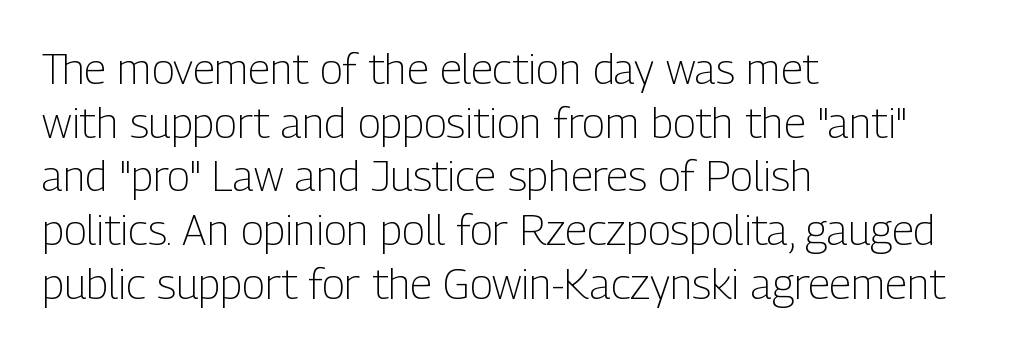
Check under the words: just untouched page. Each letter keeps its own natural width here, so spacing adapts to shape. A normal amount of white space separates one row of letters from the next. The letters look calm and open, with moderate or lighter stems. In CSS terms this would be text-align: left.
